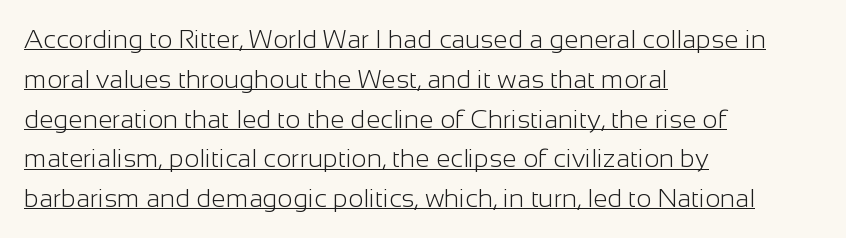
The image shows 26 px text type, upright; set left-aligned, normal line spacing (1.53x), normal letter spacing, underlined.
